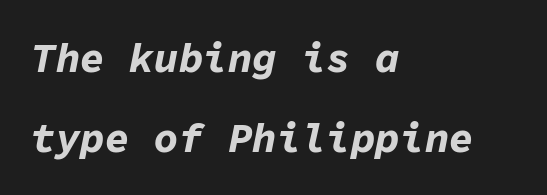
Q: Is the text bold? A: Yes.
Q: Is the text italic (slanted)? A: Yes, it leans right by about 11 degrees.
Q: Is the text underlined? A: No.
Q: How is the paragraph aligned? A: Left-aligned.
Q: Is the spacing between letters normal or unusually wide? A: Normal.
Q: Is the spacing between lines tight, normal or loose? A: Loose.
Q: Width (condensed, normal, or wide)? A: Normal.
Q: Stroke contrast? A: Low.
Q: x-height? A: Medium.
Q: Monospaced? A: Yes.
